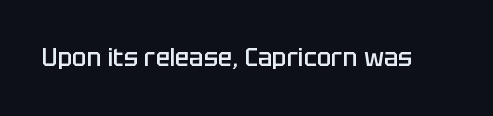
The image shows 24 px text type, upright; set normal letter spacing, not underlined.
